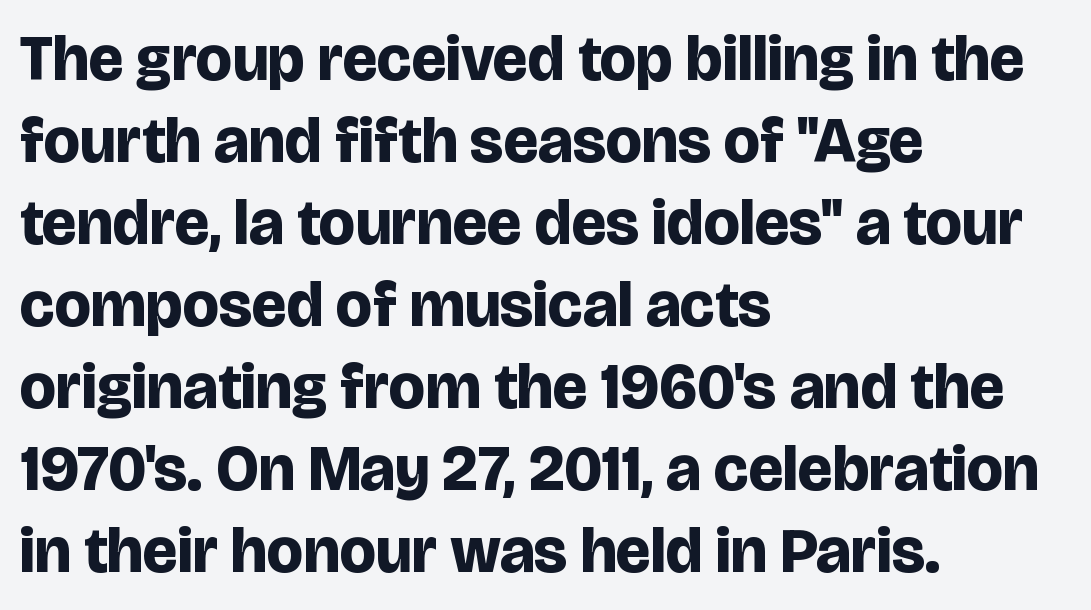
{"serif": "no", "italic": "no", "bold": "yes", "weight": "bold", "width": "normal", "stroke_contrast": "low", "x_height": "large", "monospaced": "no", "underline": "no", "align": "left", "line_spacing": "normal", "line_spacing_ratio": 1.28, "letter_spacing": "normal", "letter_spacing_em": 0.0, "glyph_px": 64}
